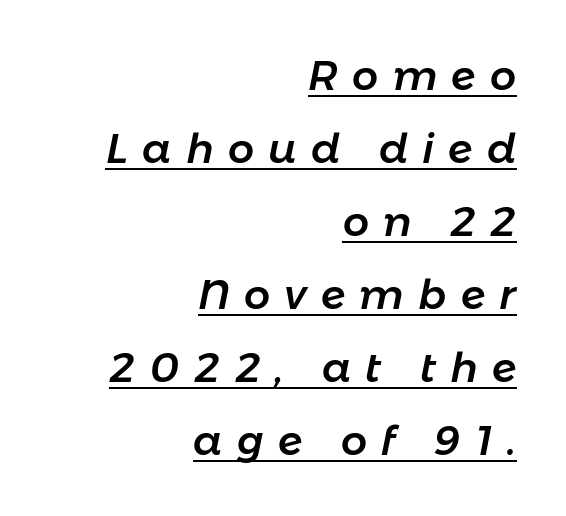
{"italic": "yes", "lean": "right", "slant_degrees": 11, "width": "normal", "stroke_contrast": "low", "x_height": "medium", "monospaced": "no", "underline": "yes", "align": "right", "line_spacing_ratio": 1.78, "letter_spacing": "wide", "letter_spacing_em": 0.35, "glyph_px": 41}
